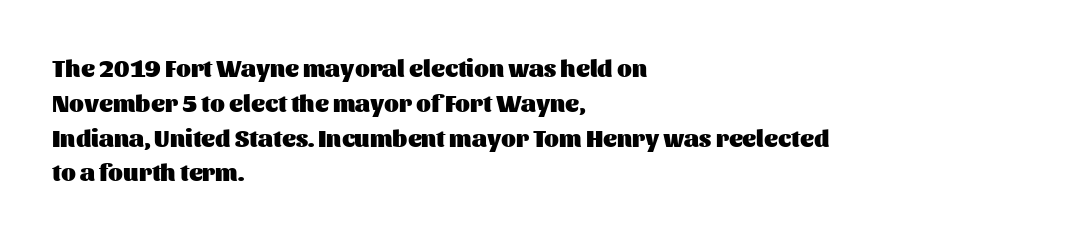
{"italic": "no", "bold": "yes", "underline": "no", "align": "left", "line_spacing": "normal", "line_spacing_ratio": 1.45, "letter_spacing": "normal", "letter_spacing_em": 0.0, "glyph_px": 24}
